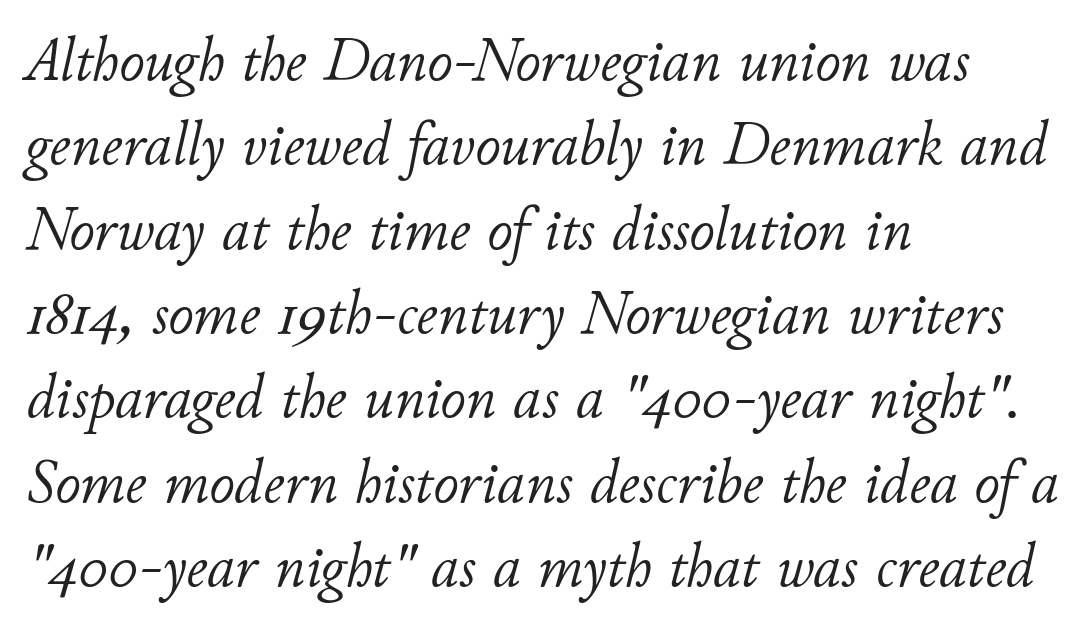
{"italic": "yes", "lean": "right", "slant_degrees": 11, "bold": "no", "weight": "light", "width": "normal", "stroke_contrast": "low", "x_height": "small", "monospaced": "no", "underline": "no", "align": "left", "line_spacing": "normal", "line_spacing_ratio": 1.36, "letter_spacing": "normal", "letter_spacing_em": 0.0, "glyph_px": 62}
